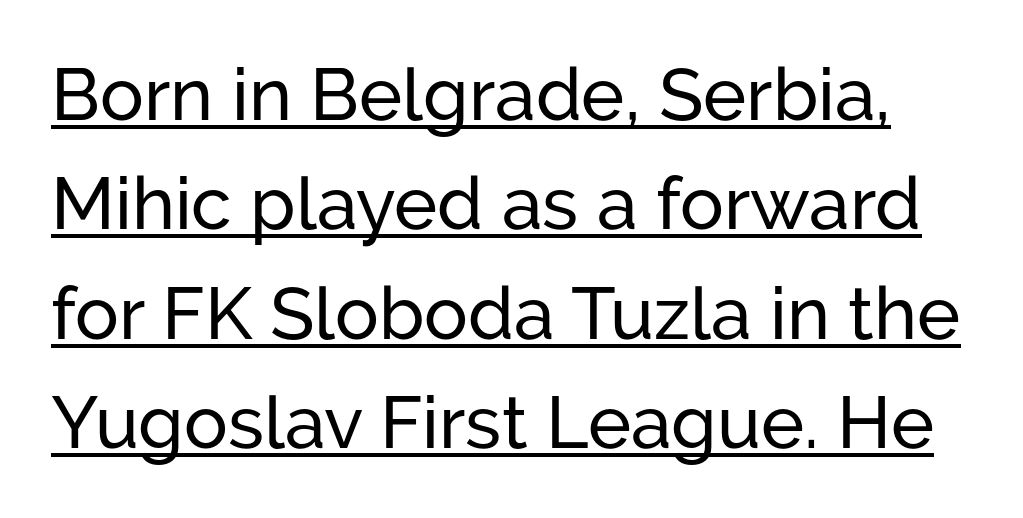
Proportional: the letters do not fall into vertical columns. Posture: vertical. Whoever set this chose a conventional vertical rhythm. This sample carries an underscore along the baseline area. The tracking reads as untouched default to a designer's eye. The font family rendered here belongs to the sans-serif group.
